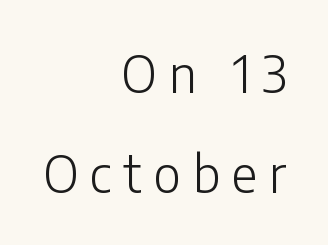
The rag falls on the left side of this text block. Students, note that the glyphs here are deliberately spaced far apart. This sample has the flowing, uneven cadence of proportional lettering. Bold? No — there's no thickening of the strokes.
